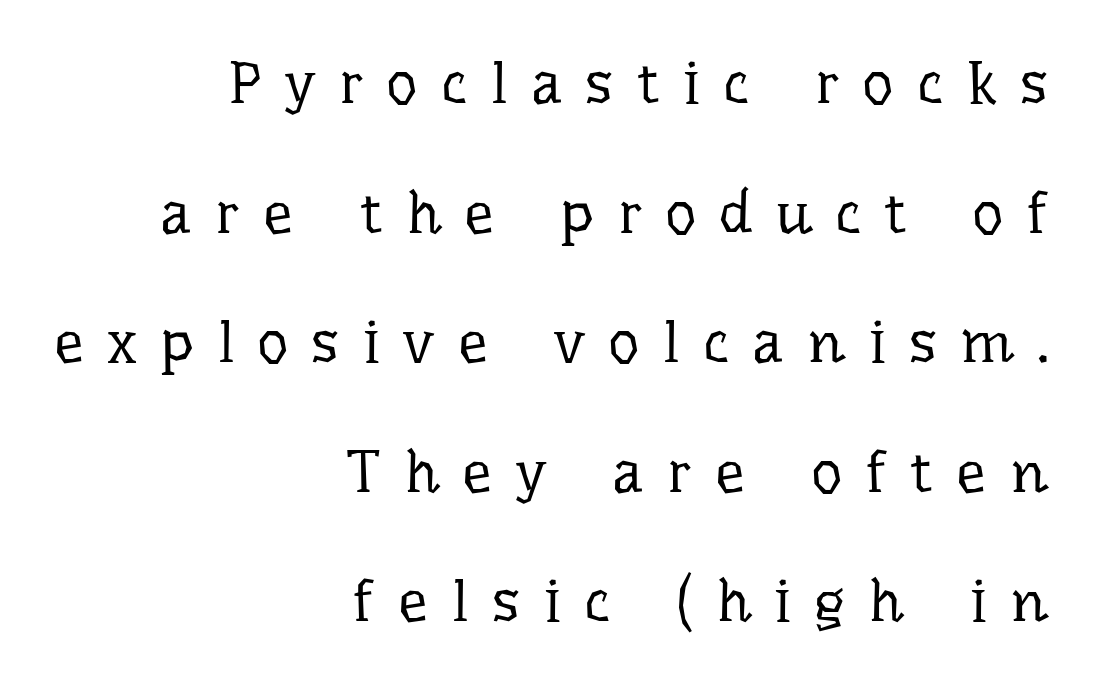
The image shows 60 px regular-weight serif type, upright; set right-aligned, loose line spacing (2.16x), unusually wide letter spacing (+0.39 em), not underlined; low stroke contrast and a medium x-height.
